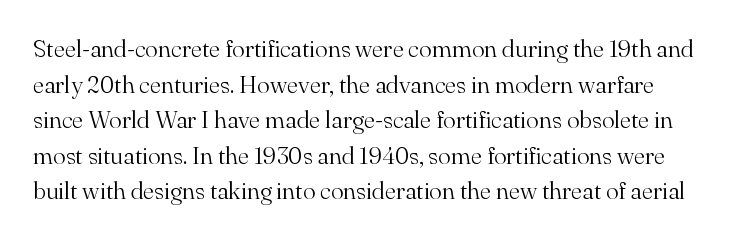
{"italic": "no", "bold": "no", "underline": "no", "line_spacing": "normal", "line_spacing_ratio": 1.48, "letter_spacing": "normal", "letter_spacing_em": 0.0, "glyph_px": 24}
